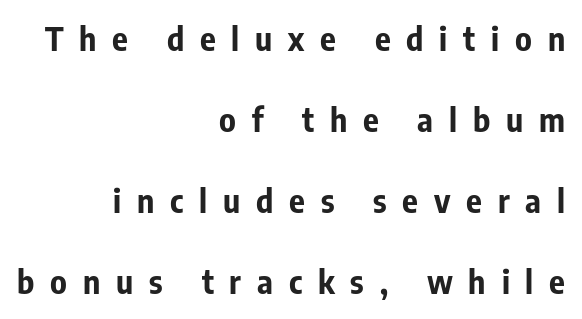
The image shows 33 px bold, condensed sans-serif type, upright; set right-aligned, loose line spacing (2.45x), unusually wide letter spacing (+0.48 em), not underlined; low stroke contrast and a medium x-height.
